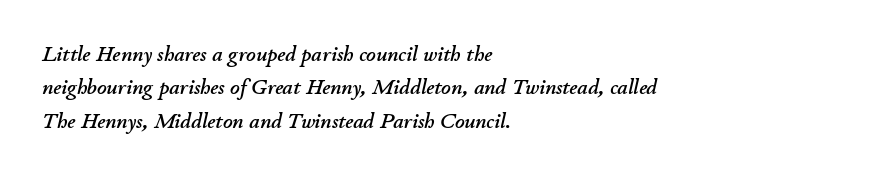
{"italic": "yes", "lean": "right", "slant_degrees": 11, "underline": "no", "align": "left", "line_spacing": "normal", "line_spacing_ratio": 1.59, "letter_spacing": "normal", "letter_spacing_em": 0.0, "glyph_px": 21}
